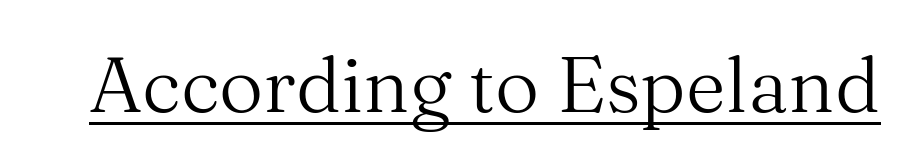
Q: Is the text bold? A: No.
Q: Is the text italic (slanted)? A: No, it is upright.
Q: Is the typeface a serif or a sans-serif typeface? A: Serif.
Q: Is the text underlined? A: Yes.
Q: Is the spacing between letters normal or unusually wide? A: Normal.
Q: Width (condensed, normal, or wide)? A: Normal.
Q: Stroke contrast? A: Medium.
Q: x-height? A: Medium.
Q: Monospaced? A: No.
